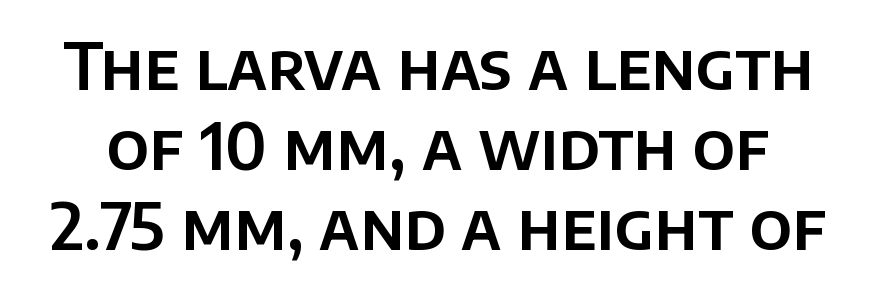
Q: Is the text italic (slanted)? A: No, it is upright.
Q: Is the typeface a serif or a sans-serif typeface? A: Sans-serif.
Q: Is the text underlined? A: No.
Q: Is the spacing between letters normal or unusually wide? A: Normal.
Q: Is the spacing between lines tight, normal or loose? A: Normal.
Q: Width (condensed, normal, or wide)? A: Normal.
Q: Stroke contrast? A: Low.
Q: x-height? A: Large.
Q: Monospaced? A: No.
